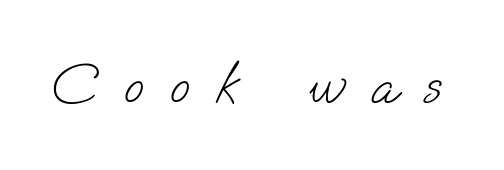
In terms of letterspacing, this is a distinctly airy, spread setting. The strokes are not fattened; the text isn't bold. Each row of text sits above clean, open space. This sample has the flowing, uneven cadence of proportional lettering.
